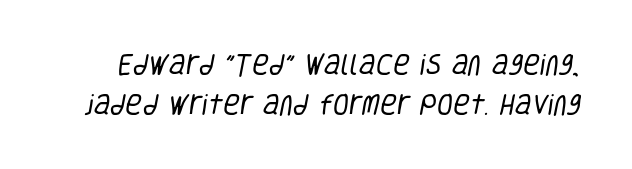
The image shows 23 px text type; set line spacing 1.76x, normal letter spacing, not underlined.
